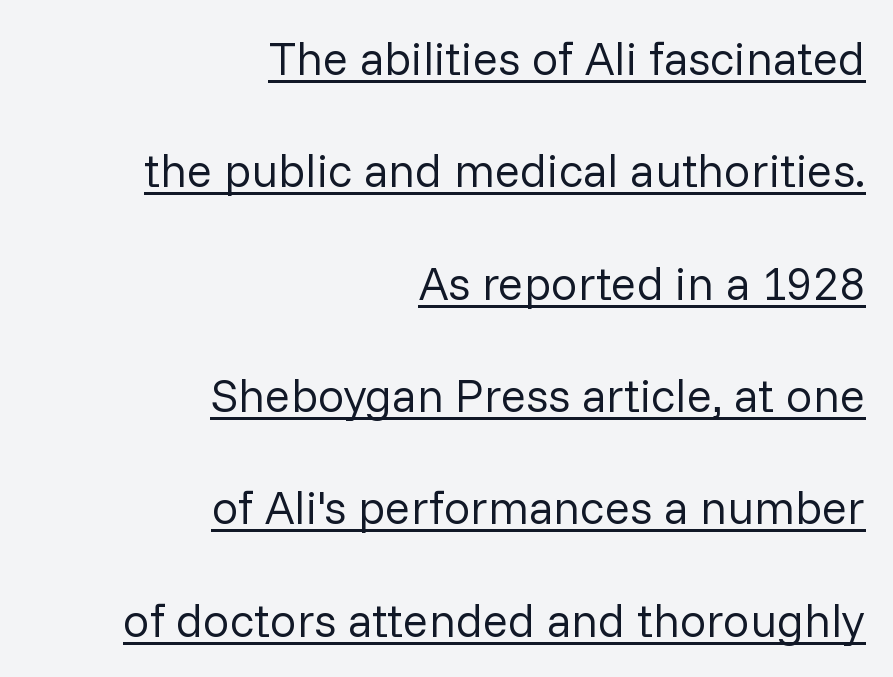
The image shows 47 px regular-weight sans-serif type, upright; set right-aligned, loose line spacing (2.39x), normal letter spacing, underlined; low stroke contrast and a medium x-height.
